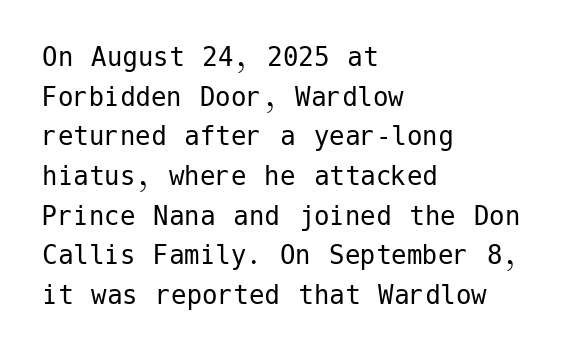
Q: Is the text bold? A: No.
Q: Is the text italic (slanted)? A: No, it is upright.
Q: Is the typeface a serif or a sans-serif typeface? A: Sans-serif.
Q: Is the text underlined? A: No.
Q: How is the paragraph aligned? A: Left-aligned.
Q: Is the spacing between letters normal or unusually wide? A: Normal.
Q: Is the spacing between lines tight, normal or loose? A: Normal.
Q: Width (condensed, normal, or wide)? A: Normal.
Q: Stroke contrast? A: Low.
Q: x-height? A: Medium.
